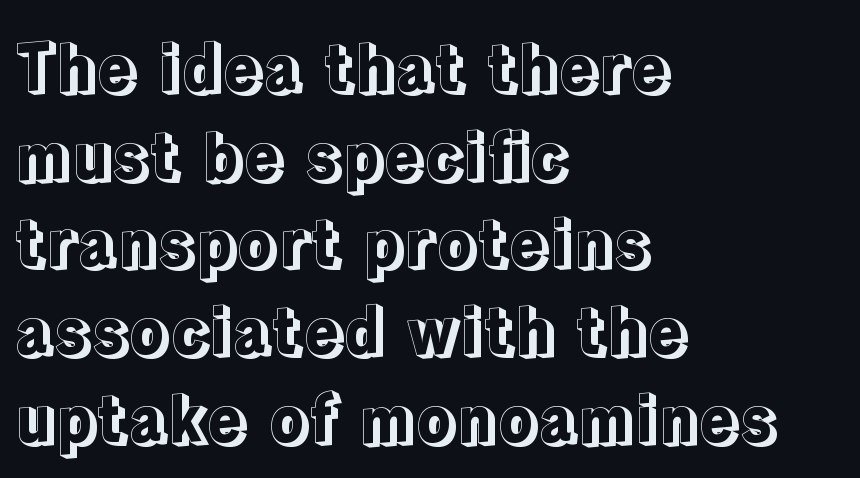
{"italic": "no", "width": "normal", "x_height": "medium", "monospaced": "no", "underline": "no", "align": "left", "line_spacing": "normal", "line_spacing_ratio": 1.35, "letter_spacing": "normal", "letter_spacing_em": 0.0, "glyph_px": 65}
